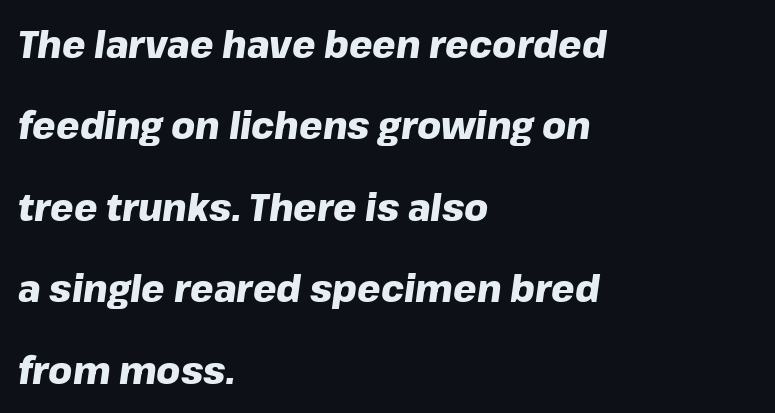
Is the type bold? Yes — the strokes are clearly thick and heavy. The tracking reads as untouched default to a designer's eye. Underlining? Definitely not there. Horizontally, the lines are justified to the leading edge only. Varying glyph widths throughout — classic text-font behaviour. The passage shown leans; its letterforms are oblique.
